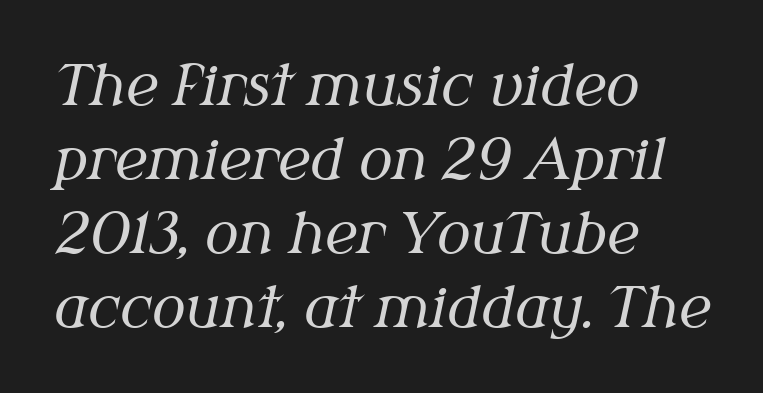
The image shows 56 px regular-weight serif type, italic (leaning right); set left-aligned, normal line spacing (1.32x), normal letter spacing, not underlined; medium stroke contrast and a medium x-height.
